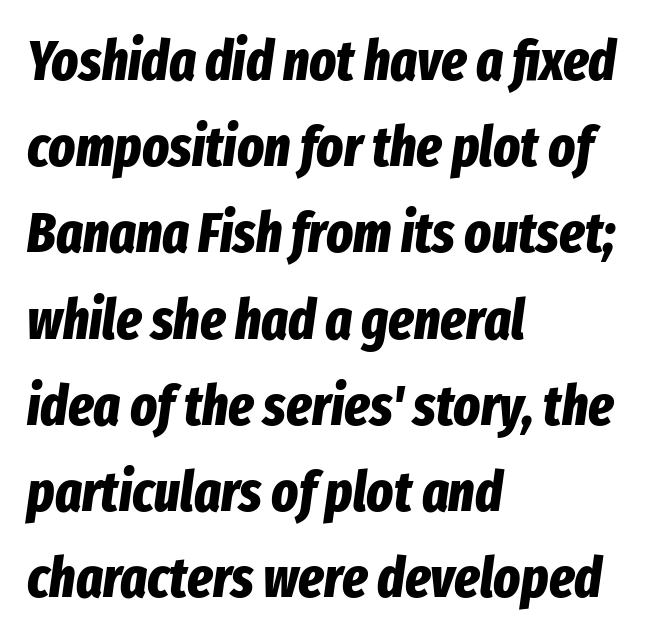
A clean baseline with only descenders dipping below it. This block has exactly the height ordinary leading produces. Tall strokes in this sample are angled rather than plumb. These lines are set flush left with a ragged right edge. Stroke thickness is high; the sample reads as a true bold.
